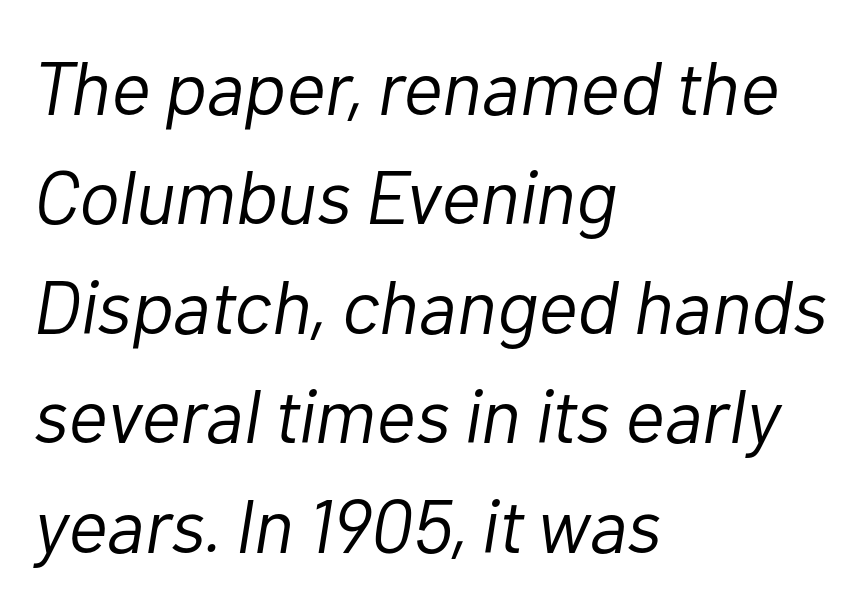
The image shows 76 px light type, italic (leaning right); set left-aligned, normal line spacing (1.44x), normal letter spacing, not underlined; low stroke contrast and a medium x-height.
